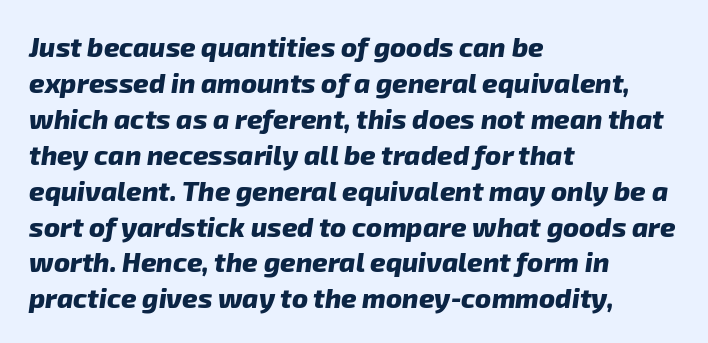
Check the space under the baseline: it is left empty. Does the leading feel generous? No, just average. Pretty heavy lettering here — definitely bold. These lines keep a tight, regular rhythm from letter to letter.
